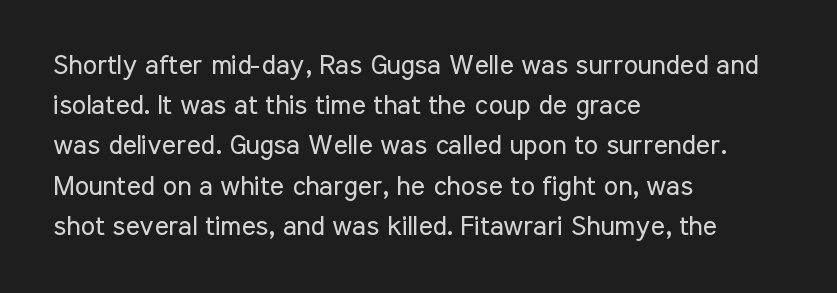
The image shows 27 px text type, upright; set left-aligned, normal line spacing (1.49x), normal letter spacing, not underlined.
